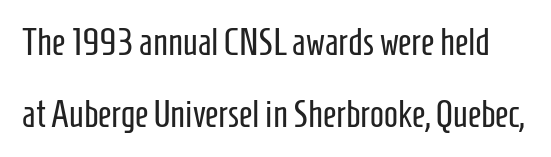
These lines are composed in type without serifs. The lettering holds an erect, upright posture throughout. Summary of weight: not heavy and not bold. In terms of leading, this rendering errs on the spacious side.
